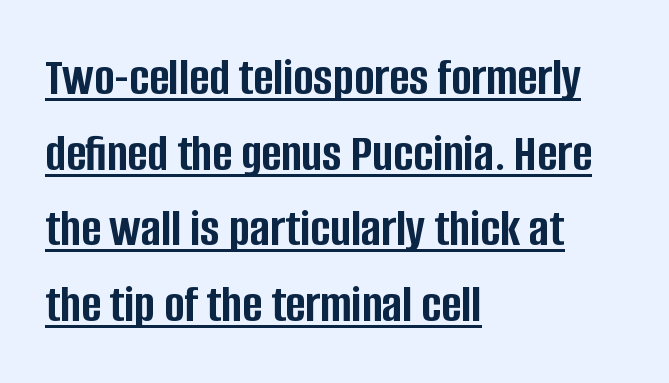
Every row of glyphs begins at an identical x-position on the left. The leading is moderate, giving the passage an even texture. Is the letter spacing exaggerated? No — it looks like the ordinary default. Serifs: no, the terminals of the letterforms are clean. This sample carries an underscore along the baseline area. Heft: maximum for text — a bold.
